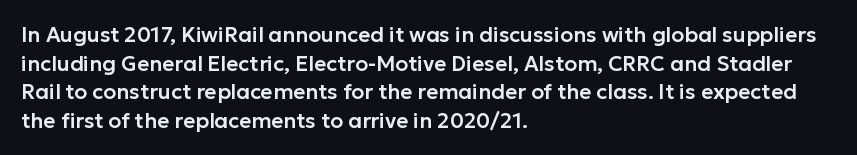
The image shows 21 px text type, upright; set left-aligned, normal line spacing (1.36x), normal letter spacing, not underlined.
